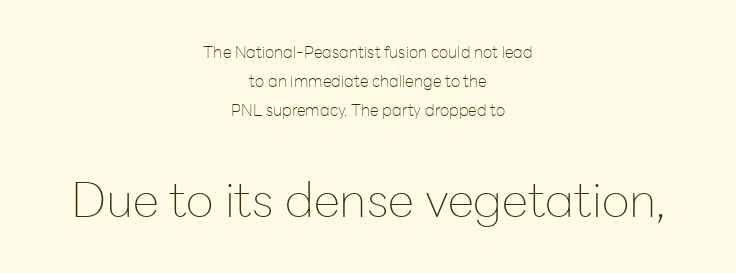
The image shows 48 px thin sans-serif type, upright; set centered, line spacing 1.81x, normal letter spacing, not underlined; the second (bottom) block is 3.0x larger; low stroke contrast and a medium x-height.
